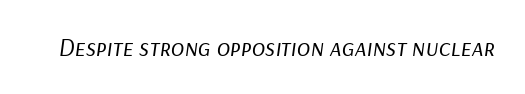
{"italic": "yes", "lean": "right", "slant_degrees": 9, "bold": "no", "underline": "no", "letter_spacing": "normal", "letter_spacing_em": 0.0, "glyph_px": 25}
